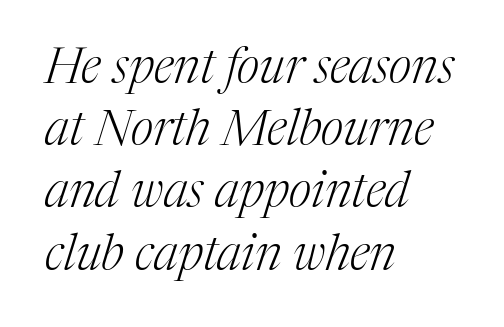
{"serif": "yes", "italic": "yes", "lean": "right", "slant_degrees": 17, "bold": "no", "weight": "light", "width": "normal", "stroke_contrast": "medium", "x_height": "medium", "monospaced": "no", "underline": "no", "align": "left", "line_spacing": "normal", "line_spacing_ratio": 1.27, "letter_spacing": "normal", "letter_spacing_em": 0.0, "glyph_px": 49}
